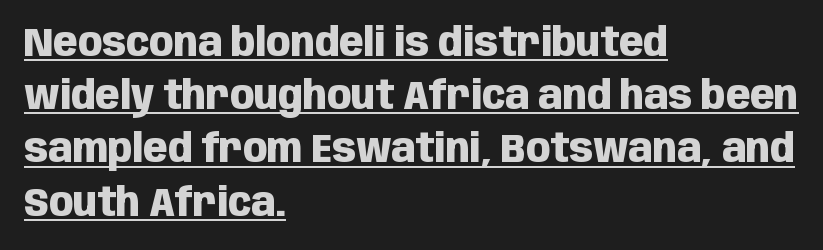
The letters sit at their default tracking, neither squeezed nor spread. The characters look thick and weighty, a clear bold. Every word sits above its own underline. Interline gaps are of average width in this sample. When letters stand straight like this, we call the style roman or upright.
